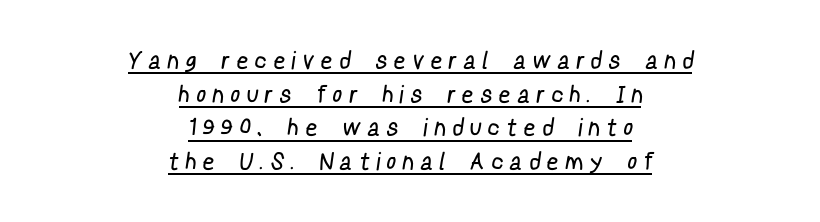
Q: Is the text bold? A: No.
Q: Is the text underlined? A: Yes.
Q: How is the paragraph aligned? A: Centered.
Q: Is the spacing between letters normal or unusually wide? A: Unusually wide.
Q: Is the spacing between lines tight, normal or loose? A: Normal.
